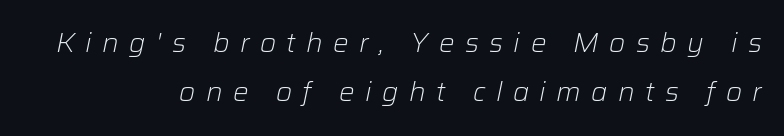
Characters are canted at an angle relative to the baseline's perpendicular. Descenders are the only things crossing below the line. No chunkiness to these letters — they're not bold. Alignment: flush right.
